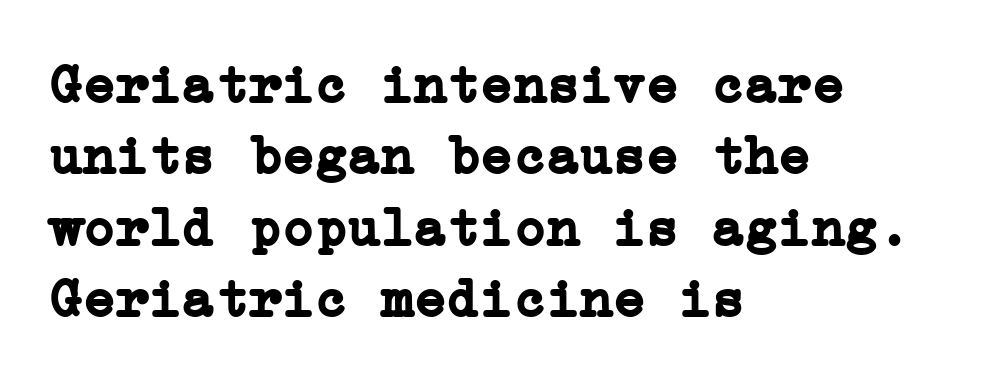
How heavy is the stroke? Heavy — this is a bold. The lines sit at an ordinary, default distance from one another. Descenders are the only things crossing below the line. Inter-character spacing is left at the font's built-in metrics. This sample uses an upright cut, with every glyph sitting square on the baseline.
